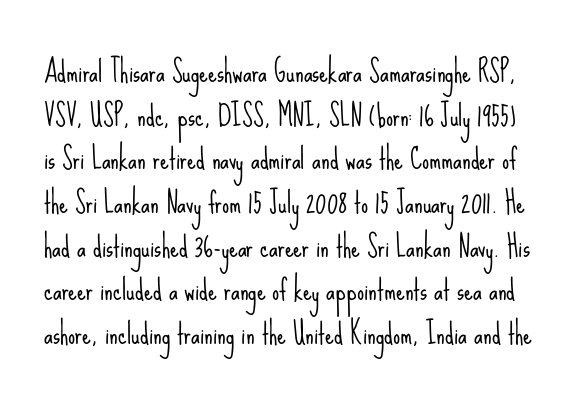
One glance says typical: line gaps are just what's usual. The glyphs in this specimen are sans serif. Posture: upright roman. These glyphs show unthickened strokes, regular width or finer. Each letter keeps its own natural width here, so spacing adapts to shape.
